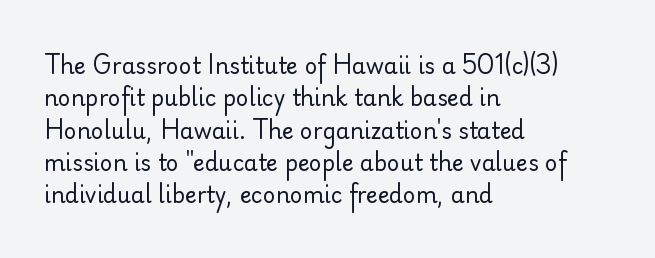
Q: Is the text bold? A: No.
Q: Is the text italic (slanted)? A: No, it is upright.
Q: Is the text underlined? A: No.
Q: How is the paragraph aligned? A: Left-aligned.
Q: Is the spacing between letters normal or unusually wide? A: Normal.
Q: Is the spacing between lines tight, normal or loose? A: Normal.
